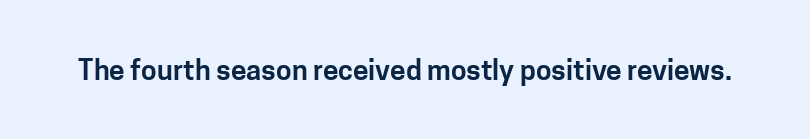
Q: Is the text italic (slanted)? A: No, it is upright.
Q: Is the typeface a serif or a sans-serif typeface? A: Sans-serif.
Q: Is the text underlined? A: No.
Q: Is the spacing between letters normal or unusually wide? A: Normal.
Q: Width (condensed, normal, or wide)? A: Normal.
Q: Stroke contrast? A: Low.
Q: x-height? A: Medium.
Q: Monospaced? A: No.
